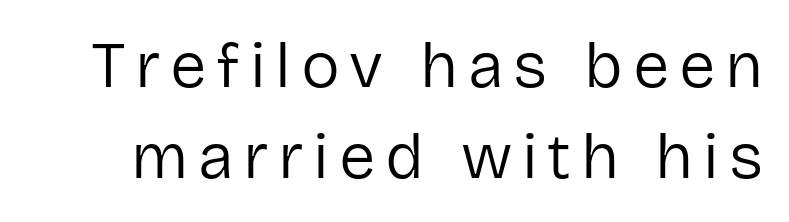
{"serif": "no", "italic": "no", "bold": "no", "weight": "regular", "width": "normal", "stroke_contrast": "low", "x_height": "medium", "monospaced": "no", "underline": "no", "line_spacing": "normal", "line_spacing_ratio": 1.4, "glyph_px": 65}
